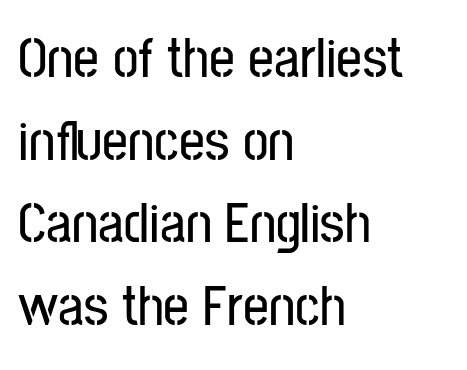
{"serif": "no", "italic": "no", "width": "condensed", "stroke_contrast": "low", "x_height": "medium", "monospaced": "no", "underline": "no", "align": "left", "line_spacing": "normal", "line_spacing_ratio": 1.45, "letter_spacing": "normal", "letter_spacing_em": 0.0, "glyph_px": 57}
